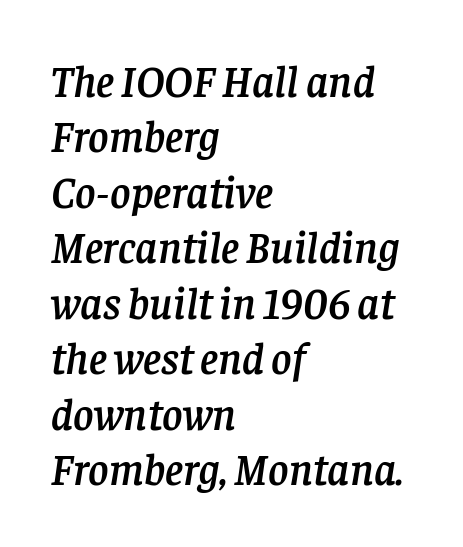
Standard letterfit; no display-style spreading of the glyphs. Is the block centered? No — it sits flush against the left margin. Does the leading feel generous? No, just average. The axis of the letterforms is tilted away from vertical. The zone under the glyphs is completely vacant. Looks like regular typesetting: each glyph gets only the width it needs.
